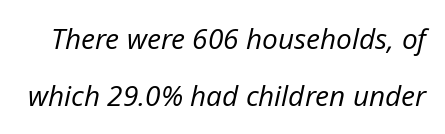
The image shows 28 px regular-weight type, italic (leaning right); set loose line spacing (2.02x), normal letter spacing, not underlined; low stroke contrast and a medium x-height.
